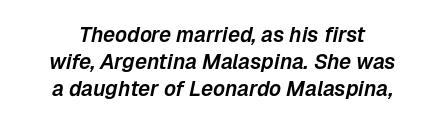
Q: Is the text italic (slanted)? A: Yes, it leans right by about 12 degrees.
Q: Is the text underlined? A: No.
Q: How is the paragraph aligned? A: Centered.
Q: Is the spacing between letters normal or unusually wide? A: Normal.
Q: Is the spacing between lines tight, normal or loose? A: Normal.
